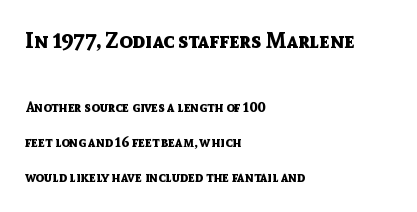
Q: Is the text bold? A: Yes.
Q: Is the text italic (slanted)? A: No, it is upright.
Q: Is the text underlined? A: No.
Q: How is the paragraph aligned? A: Left-aligned.
Q: Is the spacing between letters normal or unusually wide? A: Normal.
Q: Is the spacing between lines tight, normal or loose? A: Loose.
Q: Which block of text is set in a larger size, the first (top) or the second (bottom)? A: The first (top) one.
